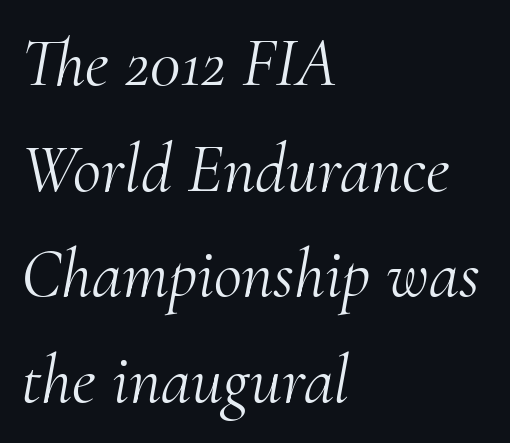
The image shows 69 px light serif type, italic (leaning right); set left-aligned, normal line spacing (1.53x), normal letter spacing, not underlined; medium stroke contrast and a small x-height.
